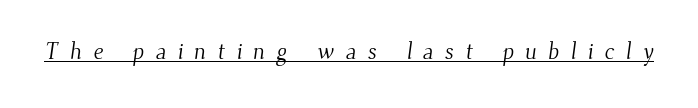
Q: Is the text bold? A: No.
Q: Is the text underlined? A: Yes.
Q: Is the spacing between letters normal or unusually wide? A: Unusually wide.
